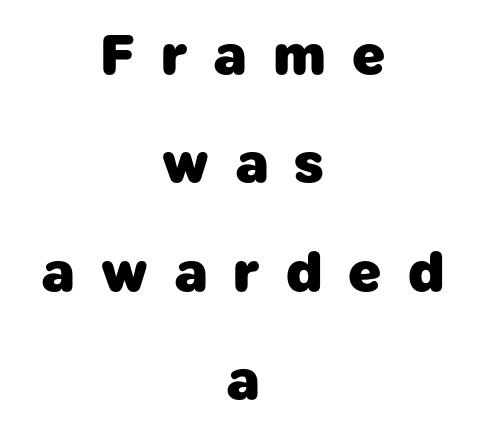
{"serif": "no", "bold": "yes", "weight": "heavy", "width": "normal", "stroke_contrast": "low", "x_height": "medium", "monospaced": "no", "underline": "no", "align": "center", "line_spacing_ratio": 1.87, "letter_spacing": "wide", "letter_spacing_em": 0.45, "glyph_px": 58}
